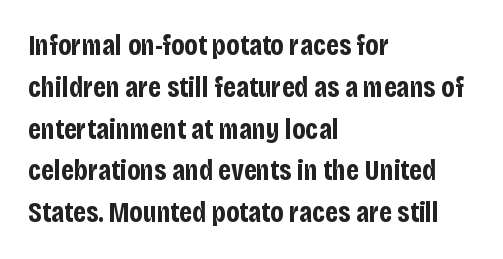
The characters look thick and weighty, a clear bold. Vertical strokes here are truly vertical. Is there much room between lines? A standard amount, neither cramped nor airy. The specimen omits any rule beneath the text block's lines.
